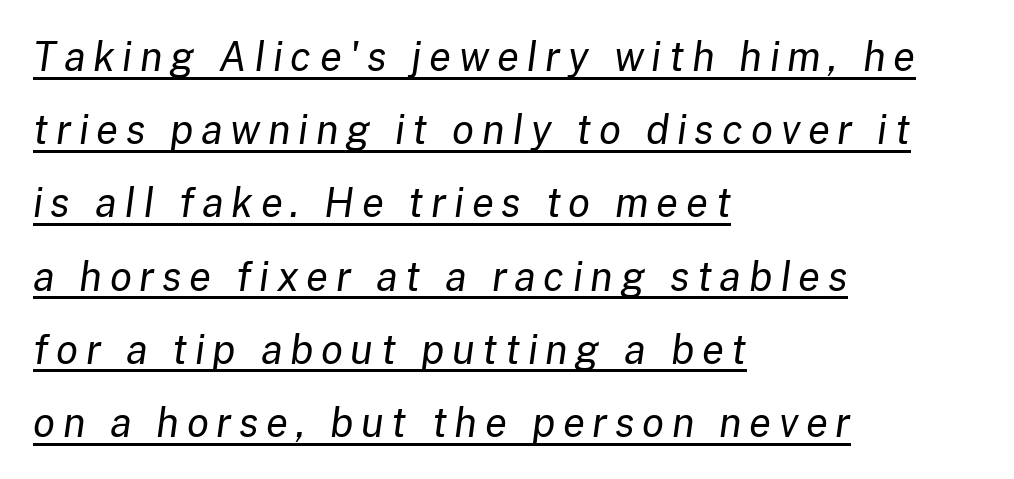
Q: Is the text bold? A: No.
Q: Is the text italic (slanted)? A: Yes, it leans right by about 8 degrees.
Q: Is the text underlined? A: Yes.
Q: How is the paragraph aligned? A: Left-aligned.
Q: Width (condensed, normal, or wide)? A: Normal.
Q: Stroke contrast? A: Low.
Q: x-height? A: Medium.
Q: Monospaced? A: No.
